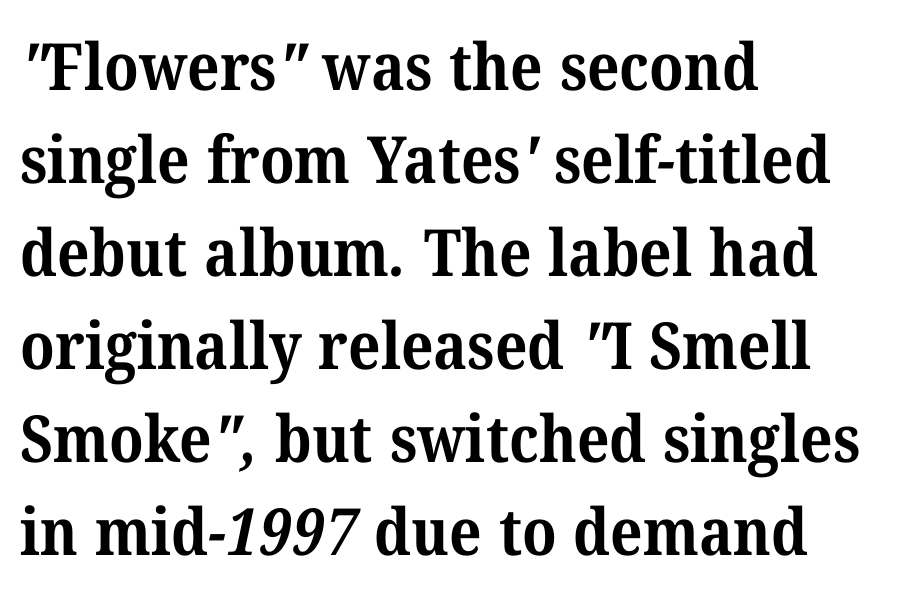
Q: Is the text bold? A: Yes.
Q: Is the typeface a serif or a sans-serif typeface? A: Serif.
Q: Is the text underlined? A: No.
Q: How is the paragraph aligned? A: Left-aligned.
Q: Is the spacing between letters normal or unusually wide? A: Normal.
Q: Is the spacing between lines tight, normal or loose? A: Normal.
Q: Width (condensed, normal, or wide)? A: Normal.
Q: Stroke contrast? A: Medium.
Q: x-height? A: Medium.
Q: Monospaced? A: No.
